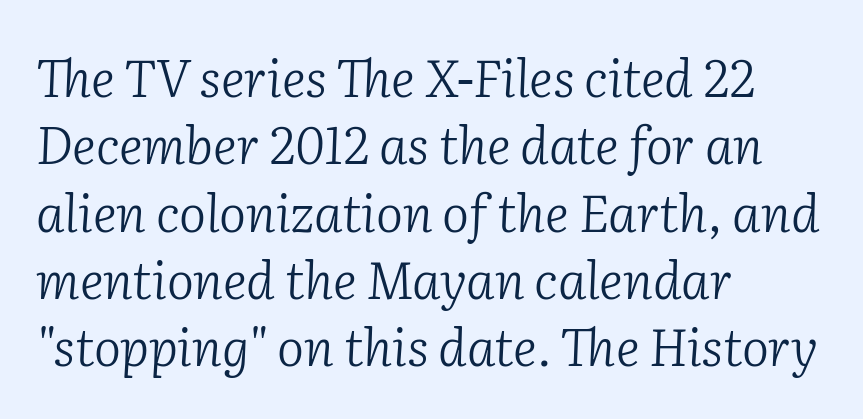
Notice how the passage keeps a crisp vertical edge on the left only. To sum up the face: it has serifs. Characters are canted at an angle relative to the baseline's perpendicular. Quick note: underline off. Here the designer chose a conventional face with non-uniform glyph widths.
